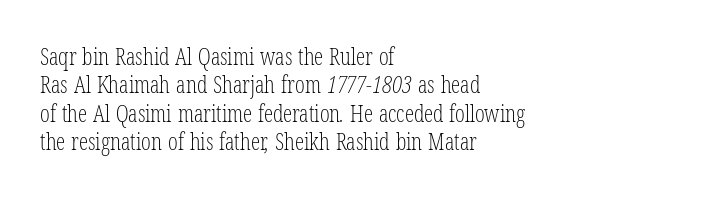
Typeset ragged right — the left edge is the straight one. Weight class: somewhere from thin through regular. Characters follow at the spacing the type designer built in. Descender tails drop into unmarked territory.
